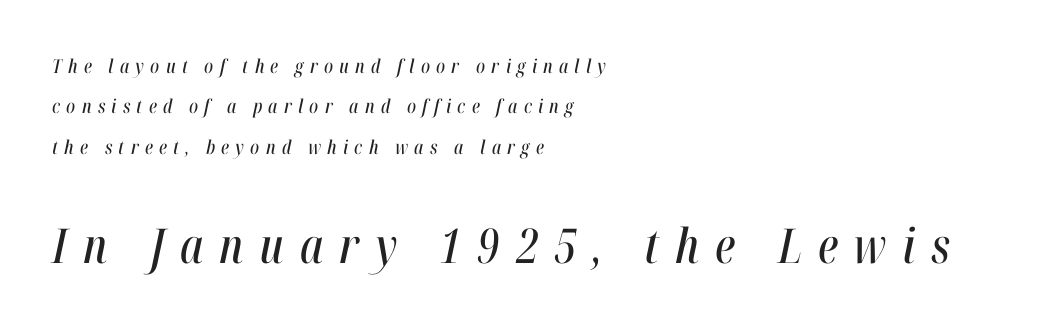
Varying glyph widths throughout — classic text-font behaviour. What's the leading like? Stretched, with rows far apart. A student would call this left alignment; a typographer would say flush left, rag right. Compared with ordinary roman type, these characters are visibly tilted. Two sizes are in play, and the larger belongs to the second block.
